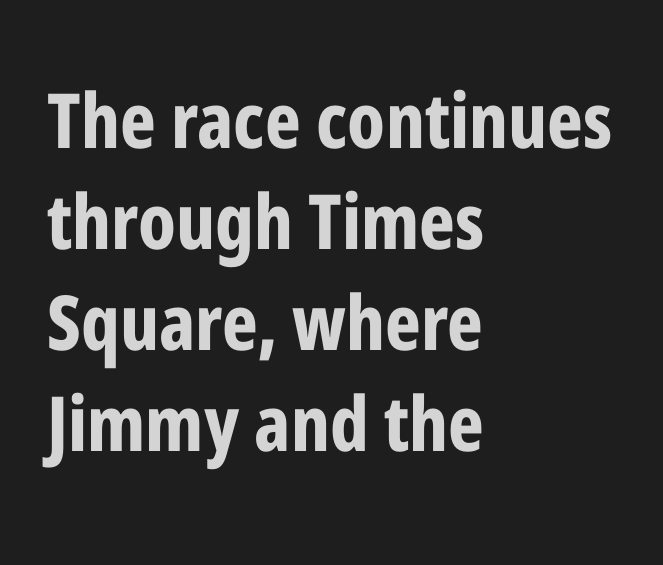
Letters rest on an invisible, unmarked baseline. In terms of letterform style, serifs are entirely absent. A typesetter would call this leading conventional body-copy spacing. How heavy is the stroke? Heavy — this is a bold.
